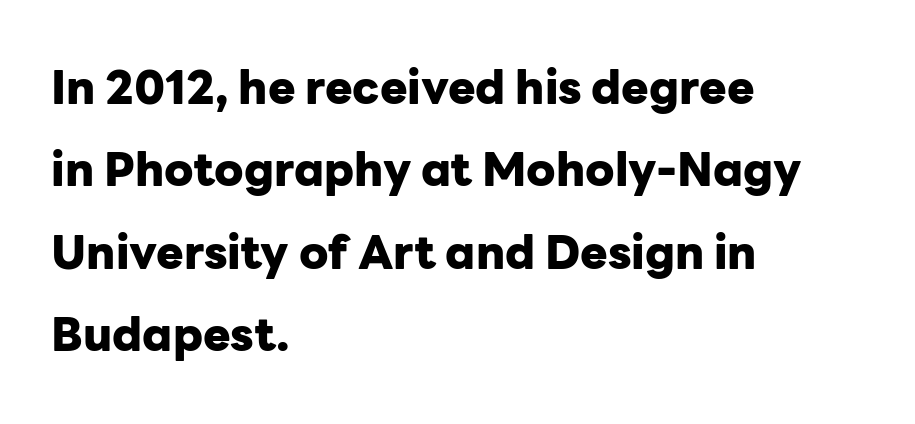
The lettering stays uniformly vertical, giving the passage a roman look. Letters rest on an invisible, unmarked baseline. Looks like regular typesetting: each glyph gets only the width it needs. Is the type bold? Yes — the strokes are clearly thick and heavy.
